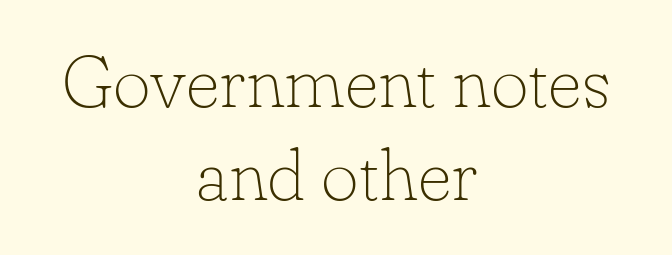
Honestly, there is no underline to notice here at all. Each letter keeps its own natural width here, so spacing adapts to shape. Rendered with straight, roman letterforms. The typesetter chose a symmetrical, centered arrangement here. You could call the tracking neutral — neither tight nor loose. Font category for this specimen: serif.
